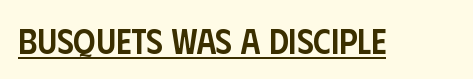
Q: Is the text bold? A: Semi-bold.
Q: Is the text italic (slanted)? A: No, it is upright.
Q: Is the typeface a serif or a sans-serif typeface? A: Sans-serif.
Q: Is the text underlined? A: Yes.
Q: Is the spacing between letters normal or unusually wide? A: Normal.
Q: Width (condensed, normal, or wide)? A: Condensed.
Q: Stroke contrast? A: Low.
Q: x-height? A: Large.
Q: Monospaced? A: No.
